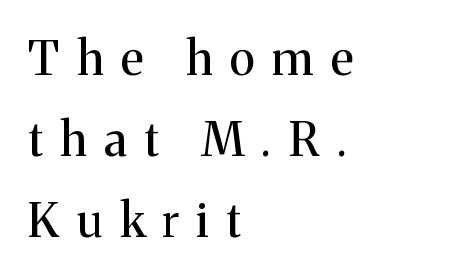
Q: Is the text bold? A: No.
Q: Is the text italic (slanted)? A: No, it is upright.
Q: Is the typeface a serif or a sans-serif typeface? A: Serif.
Q: Is the text underlined? A: No.
Q: How is the paragraph aligned? A: Left-aligned.
Q: Is the spacing between letters normal or unusually wide? A: Unusually wide.
Q: Width (condensed, normal, or wide)? A: Normal.
Q: Stroke contrast? A: Medium.
Q: x-height? A: Medium.
Q: Monospaced? A: No.
